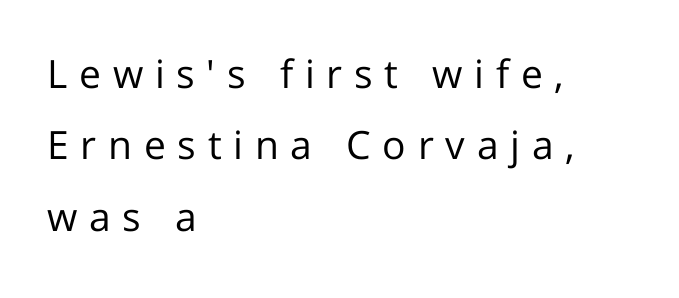
Q: Is the text bold? A: No.
Q: Is the text italic (slanted)? A: No, it is upright.
Q: Is the typeface a serif or a sans-serif typeface? A: Sans-serif.
Q: Is the text underlined? A: No.
Q: How is the paragraph aligned? A: Left-aligned.
Q: Is the spacing between letters normal or unusually wide? A: Unusually wide.
Q: Width (condensed, normal, or wide)? A: Normal.
Q: Stroke contrast? A: Low.
Q: x-height? A: Medium.
Q: Monospaced? A: No.
